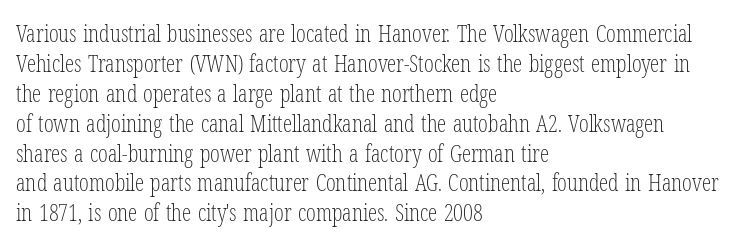
Q: Is the text bold? A: No.
Q: Is the text italic (slanted)? A: No, it is upright.
Q: Is the text underlined? A: No.
Q: How is the paragraph aligned? A: Left-aligned.
Q: Is the spacing between letters normal or unusually wide? A: Normal.
Q: Is the spacing between lines tight, normal or loose? A: Normal.
